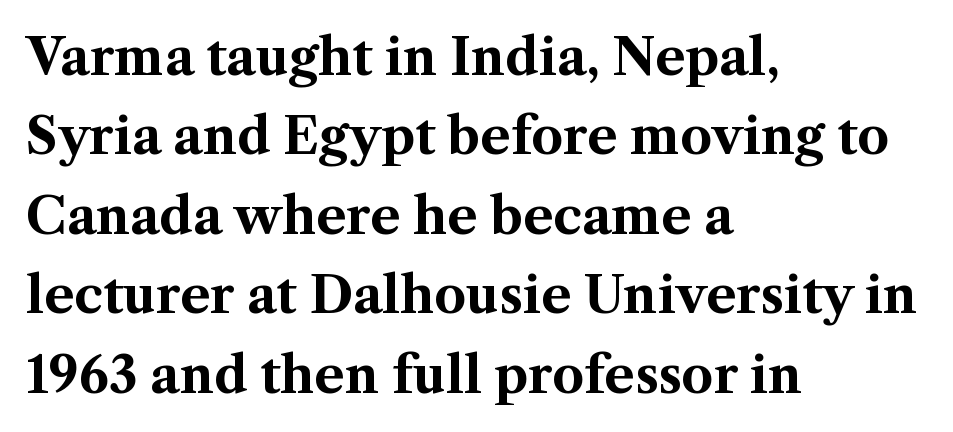
Q: Is the text bold? A: Yes.
Q: Is the text italic (slanted)? A: No, it is upright.
Q: Is the typeface a serif or a sans-serif typeface? A: Serif.
Q: Is the text underlined? A: No.
Q: How is the paragraph aligned? A: Left-aligned.
Q: Is the spacing between letters normal or unusually wide? A: Normal.
Q: Is the spacing between lines tight, normal or loose? A: Normal.
Q: Width (condensed, normal, or wide)? A: Normal.
Q: Stroke contrast? A: Medium.
Q: x-height? A: Medium.
Q: Monospaced? A: No.
